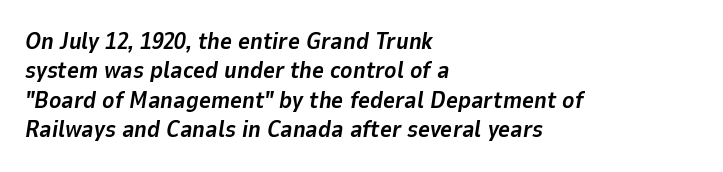
{"italic": "yes", "lean": "right", "slant_degrees": 9, "bold": "yes", "underline": "no", "align": "left", "line_spacing": "normal", "line_spacing_ratio": 1.28, "letter_spacing": "normal", "letter_spacing_em": 0.0, "glyph_px": 23}
